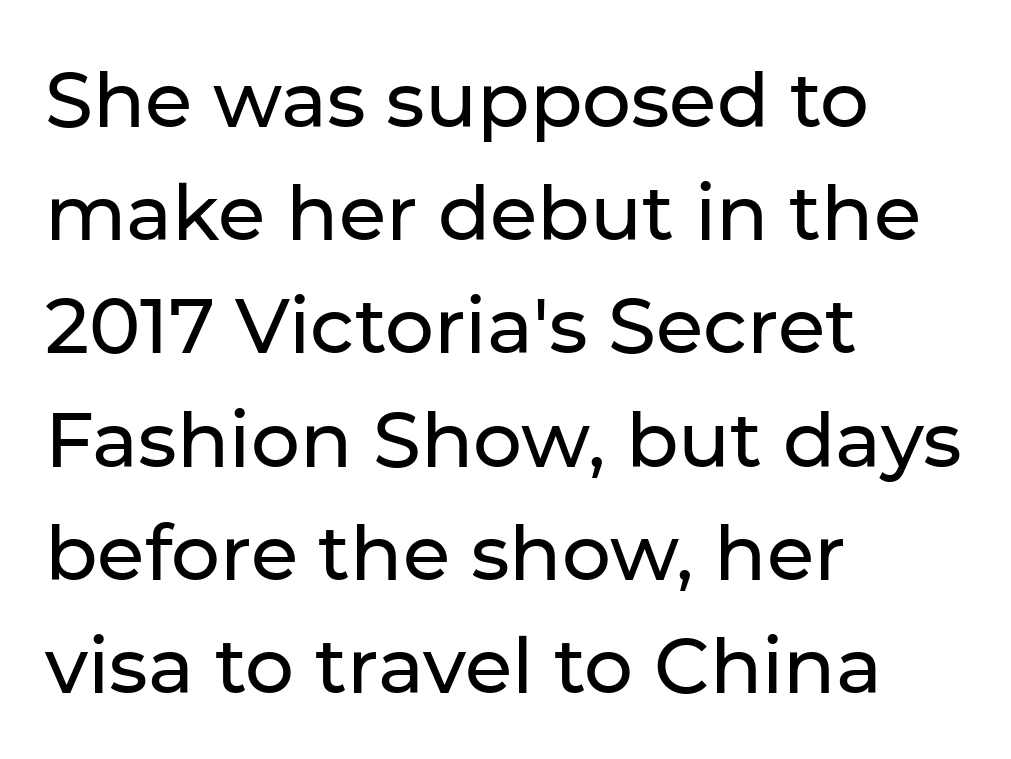
This sample uses a sans-serif face. Reading down the block, your eye returns to a fixed left position each line. The passage shown has conventional tracking throughout. These lines were composed using upright roman letters. Type without underlining. Baseline-to-baseline distance is the conventional proportion of letter height.
